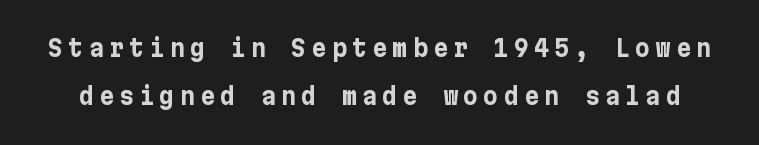
The image shows 23 px bold type, upright; set loose line spacing (2.1x), unusually wide letter spacing (+0.23 em), not underlined.
